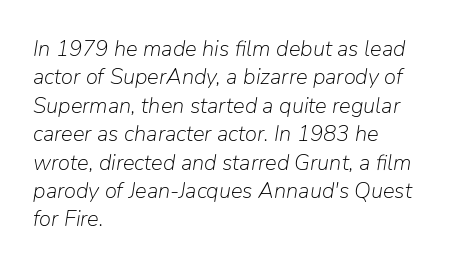
The image shows 22 px text type, italic (leaning right); set left-aligned, normal line spacing (1.29x), normal letter spacing, not underlined.
